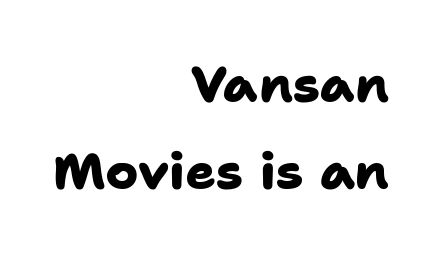
Q: Is the text bold? A: Yes.
Q: Is the typeface a serif or a sans-serif typeface? A: Sans-serif.
Q: Is the text underlined? A: No.
Q: How is the paragraph aligned? A: Right-aligned.
Q: Is the spacing between letters normal or unusually wide? A: Normal.
Q: Width (condensed, normal, or wide)? A: Normal.
Q: Stroke contrast? A: Low.
Q: x-height? A: Medium.
Q: Monospaced? A: No.
